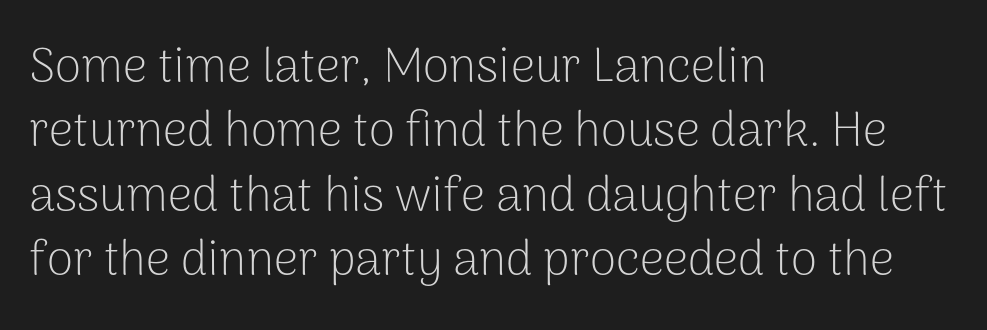
The image shows 48 px light sans-serif type, upright; set left-aligned, normal line spacing (1.34x), normal letter spacing, not underlined; low stroke contrast and a medium x-height.
